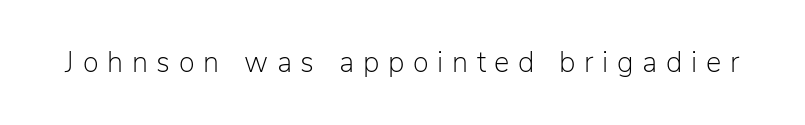
The image shows 29 px light sans-serif type, upright; set unusually wide letter spacing (+0.3 em), not underlined; low stroke contrast and a medium x-height.
